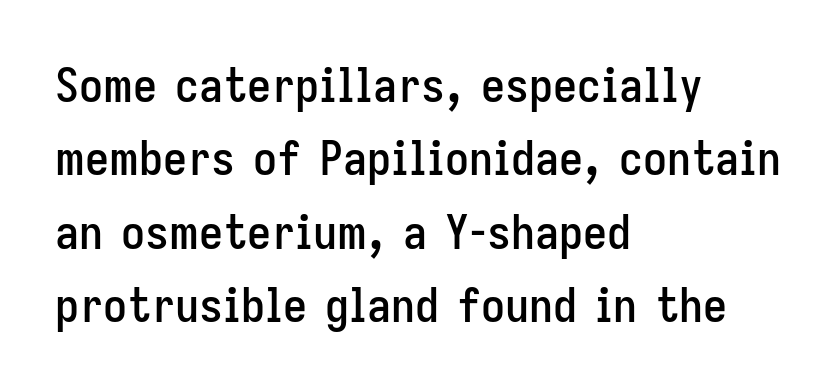
Compared with a centered layout, this one pins lines to the left instead. The characters display no serif detailing; their extremities are plain. The area under the type is left untouched. In terms of posture, this sample is upright. If you measured baseline to baseline, you'd find a middling distance.
